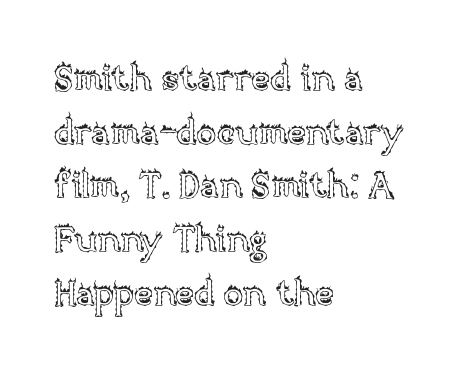
The axis of the letterforms is exactly vertical. The ragged edge is on the right, which tells us the setting is flush left. Nobody drew a line under any word here. There is no visible air inserted between adjacent glyphs.
